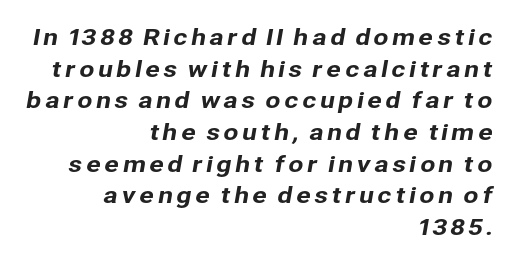
{"underline": "no", "align": "right", "line_spacing": "normal", "line_spacing_ratio": 1.44, "glyph_px": 22}
